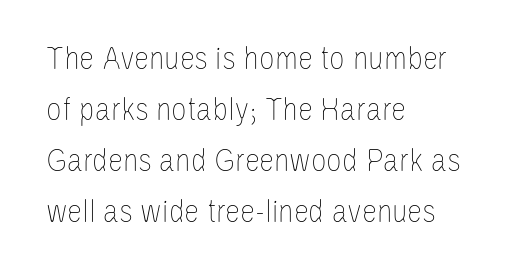
Compared with typical body copy, the letter spacing here is the same. The lettering holds an erect, upright posture throughout. This block has exactly the height ordinary leading produces. Heaviness? Minimal to ordinary, like unemphasized prose. The paragraph has a hard left edge and a soft right edge. The string is rendered with underlining switched off.
